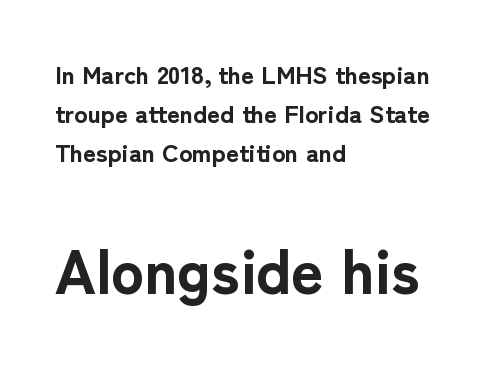
{"serif": "no", "italic": "no", "bold": "yes", "weight": "bold", "width": "normal", "stroke_contrast": "low", "x_height": "medium", "monospaced": "no", "underline": "no", "align": "left", "line_spacing": "normal", "line_spacing_ratio": 1.56, "letter_spacing": "normal", "letter_spacing_em": 0.0, "larger_block": "second", "size_ratio": 2.48, "glyph_px": 62}
